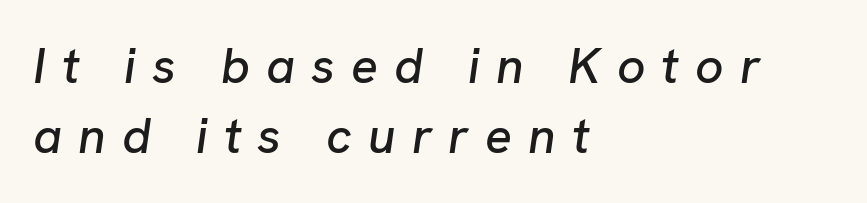
Q: Is the text italic (slanted)? A: Yes, it leans right by about 8 degrees.
Q: Is the text underlined? A: No.
Q: How is the paragraph aligned? A: Left-aligned.
Q: Is the spacing between letters normal or unusually wide? A: Unusually wide.
Q: Is the spacing between lines tight, normal or loose? A: Normal.
Q: Width (condensed, normal, or wide)? A: Normal.
Q: Stroke contrast? A: Low.
Q: x-height? A: Medium.
Q: Monospaced? A: No.
